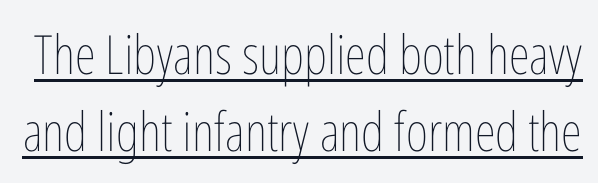
Q: Is the text bold? A: No.
Q: Is the text italic (slanted)? A: No, it is upright.
Q: Is the text underlined? A: Yes.
Q: Is the spacing between letters normal or unusually wide? A: Normal.
Q: Is the spacing between lines tight, normal or loose? A: Normal.
Q: Width (condensed, normal, or wide)? A: Condensed.
Q: Stroke contrast? A: Low.
Q: x-height? A: Medium.
Q: Monospaced? A: No.
